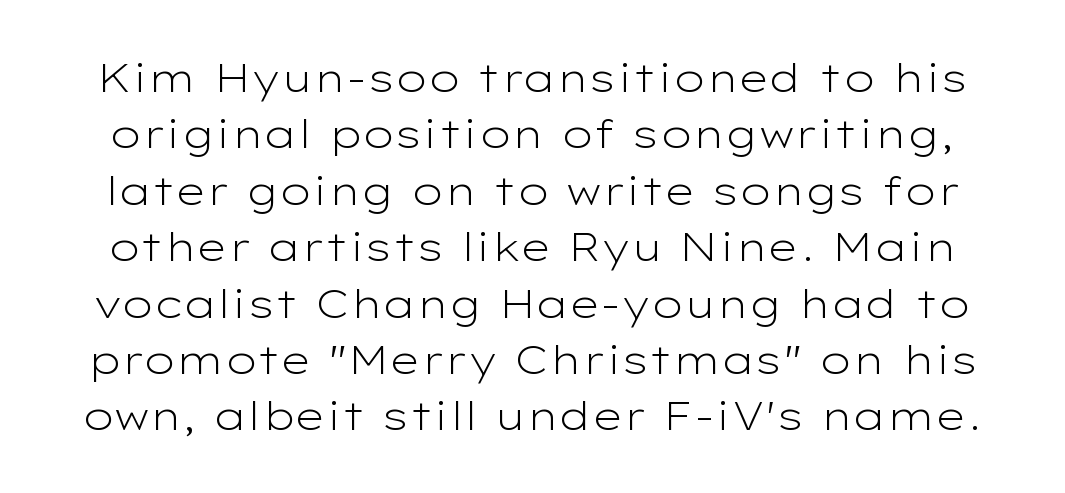
The image shows 40 px light, wide sans-serif type, upright; set normal line spacing (1.41x), normal letter spacing, not underlined; low stroke contrast and a medium x-height.
